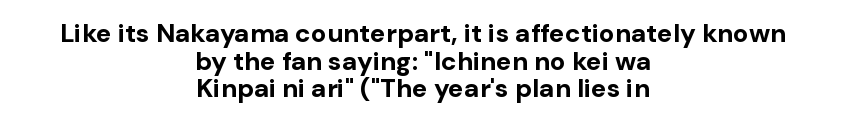
The image shows 26 px bold type, upright; set centered, tight line spacing (1.06x), normal letter spacing, not underlined.
